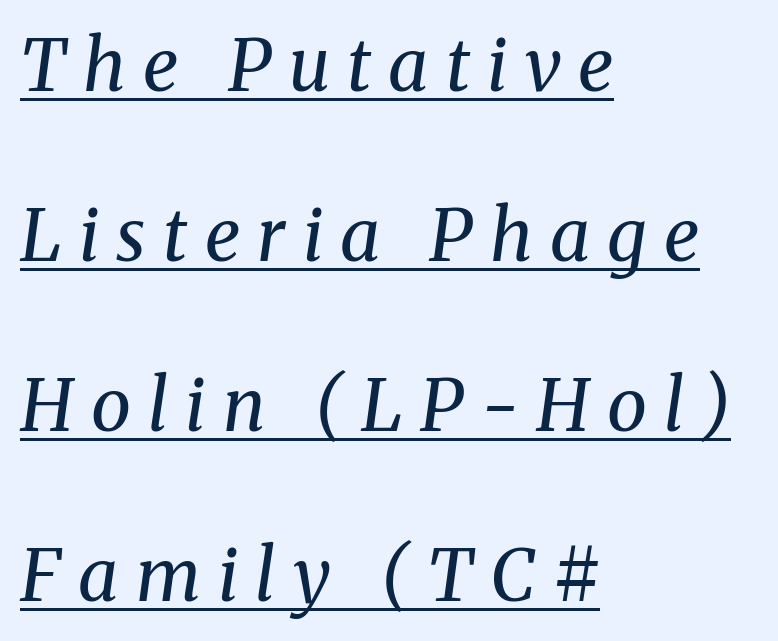
The image shows 72 px regular-weight serif type, italic (leaning right); set left-aligned, loose line spacing (2.36x), unusually wide letter spacing (+0.24 em), underlined; medium stroke contrast and a medium x-height.
